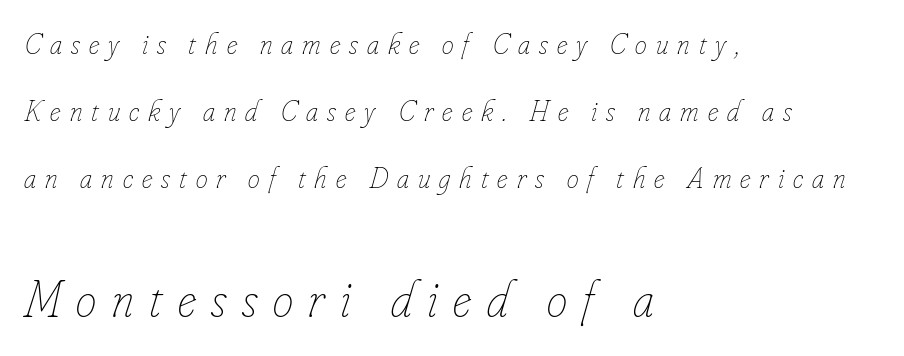
Q: Is the text bold? A: No.
Q: Is the text italic (slanted)? A: Yes, it leans right by about 16 degrees.
Q: Is the text underlined? A: No.
Q: How is the paragraph aligned? A: Left-aligned.
Q: Is the spacing between letters normal or unusually wide? A: Unusually wide.
Q: Is the spacing between lines tight, normal or loose? A: Loose.
Q: Which block of text is set in a larger size, the first (top) or the second (bottom)? A: The second (bottom) one.
Q: Width (condensed, normal, or wide)? A: Condensed.
Q: Stroke contrast? A: Low.
Q: x-height? A: Small.
Q: Monospaced? A: No.
